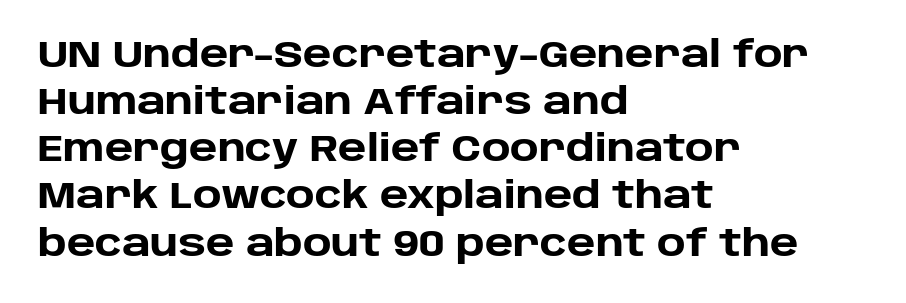
The image shows 36 px heavy sans-serif type, upright; set left-aligned, normal line spacing (1.31x), normal letter spacing, not underlined; low stroke contrast and a large x-height.
